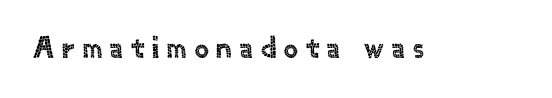
Upright lettering throughout. Substantial extra tracking has been applied to these lines. The face used here is proportionally spaced, like ordinary book or web type. Words float on clear page, feet unadorned. Serifs: no, the terminals of the letterforms are clean.
